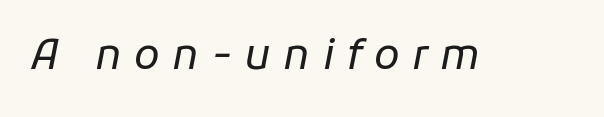
Q: Is the text bold? A: No.
Q: Is the text italic (slanted)? A: Yes, it leans right by about 11 degrees.
Q: Is the text underlined? A: No.
Q: Is the spacing between letters normal or unusually wide? A: Unusually wide.
Q: Width (condensed, normal, or wide)? A: Normal.
Q: Stroke contrast? A: Low.
Q: x-height? A: Medium.
Q: Monospaced? A: No.
